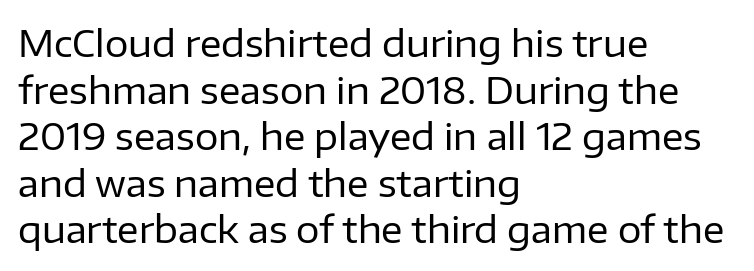
{"serif": "no", "italic": "no", "bold": "no", "weight": "regular", "width": "normal", "stroke_contrast": "low", "x_height": "medium", "monospaced": "no", "underline": "no", "align": "left", "line_spacing": "normal", "line_spacing_ratio": 1.26, "letter_spacing": "normal", "letter_spacing_em": 0.0, "glyph_px": 37}
